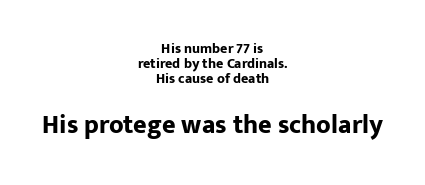
The image shows 26 px bold type, upright; set centered, tight line spacing (1.08x), normal letter spacing, not underlined; the second (bottom) block is 1.86x larger.
